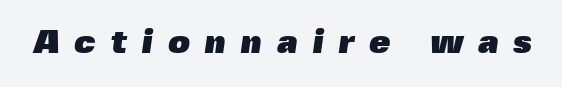
Q: Is the text bold? A: Yes.
Q: Is the typeface a serif or a sans-serif typeface? A: Sans-serif.
Q: Is the text underlined? A: No.
Q: Is the spacing between letters normal or unusually wide? A: Unusually wide.
Q: Width (condensed, normal, or wide)? A: Normal.
Q: x-height? A: Medium.
Q: Monospaced? A: No.
